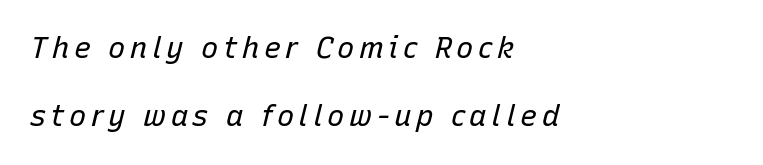
{"italic": "yes", "lean": "right", "slant_degrees": 15, "bold": "no", "weight": "regular", "width": "normal", "stroke_contrast": "low", "x_height": "medium", "monospaced": "no", "underline": "no", "align": "left", "line_spacing": "loose", "line_spacing_ratio": 2.35, "glyph_px": 29}
